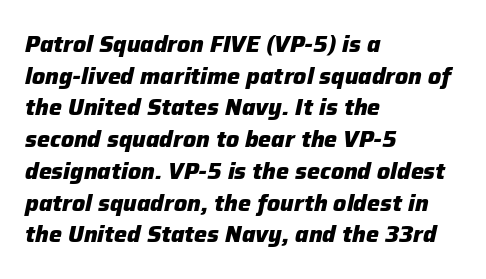
The image shows 23 px bold type, italic (leaning right); set left-aligned, normal line spacing (1.38x), normal letter spacing, not underlined.
